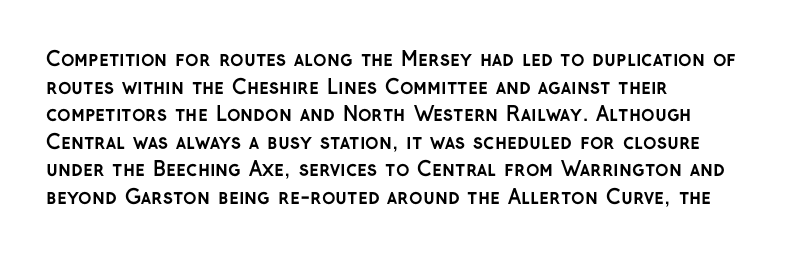
The image shows 20 px bold type, upright; set left-aligned, normal line spacing (1.38x), normal letter spacing, not underlined.
